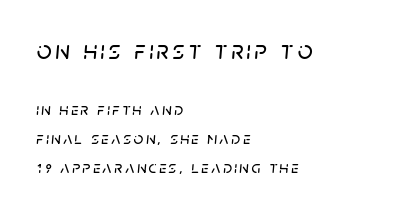
Horizontally, the lines are justified to the leading edge only. Of the two passages, the one on top uses the larger point size. The zone under the glyphs is completely vacant. Leading: standard. In terms of posture, this sample is oblique.
